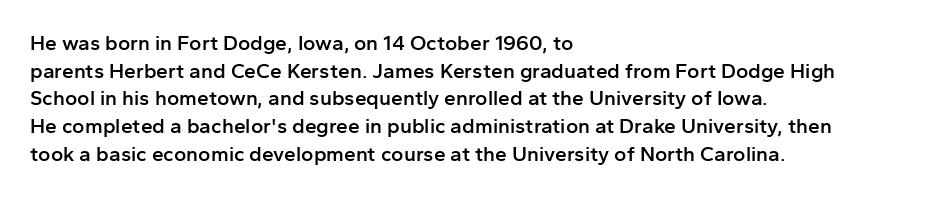
Q: Is the text bold? A: Semi-bold.
Q: Is the text italic (slanted)? A: No, it is upright.
Q: Is the text underlined? A: No.
Q: How is the paragraph aligned? A: Left-aligned.
Q: Is the spacing between letters normal or unusually wide? A: Normal.
Q: Is the spacing between lines tight, normal or loose? A: Normal.
